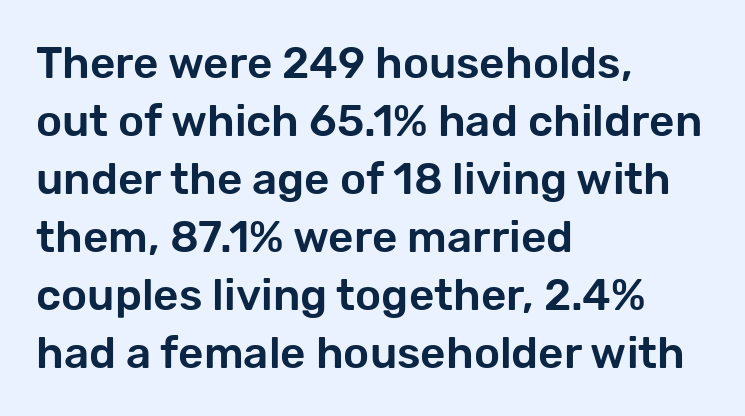
Q: Is the text italic (slanted)? A: No, it is upright.
Q: Is the typeface a serif or a sans-serif typeface? A: Sans-serif.
Q: Is the text underlined? A: No.
Q: How is the paragraph aligned? A: Left-aligned.
Q: Is the spacing between letters normal or unusually wide? A: Normal.
Q: Is the spacing between lines tight, normal or loose? A: Normal.
Q: Width (condensed, normal, or wide)? A: Normal.
Q: Stroke contrast? A: Low.
Q: x-height? A: Medium.
Q: Monospaced? A: No.
